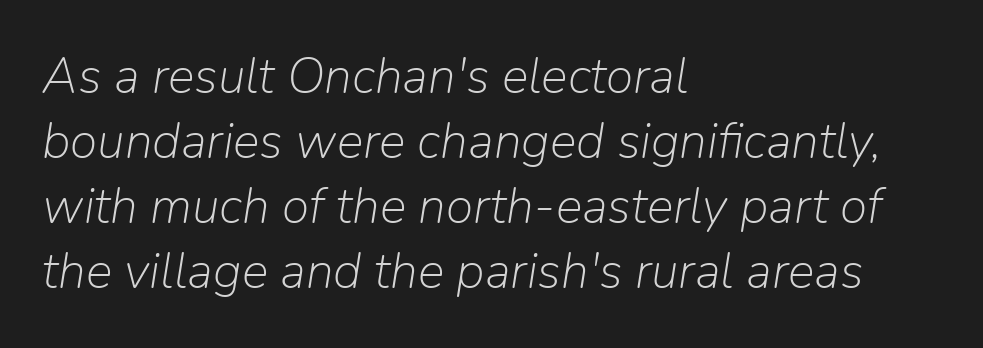
The image shows 50 px light type, italic (leaning right); set left-aligned, normal line spacing (1.3x), normal letter spacing, not underlined; low stroke contrast and a medium x-height.
